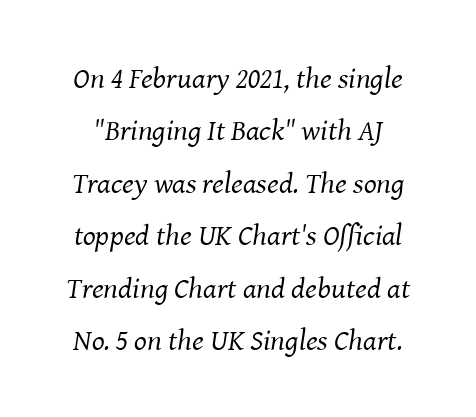
{"serif": "yes", "italic": "yes", "lean": "right", "slant_degrees": 8, "bold": "no", "weight": "regular", "width": "normal", "stroke_contrast": "medium", "x_height": "medium", "monospaced": "no", "underline": "no", "line_spacing_ratio": 1.75, "letter_spacing": "normal", "letter_spacing_em": 0.0, "glyph_px": 30}
